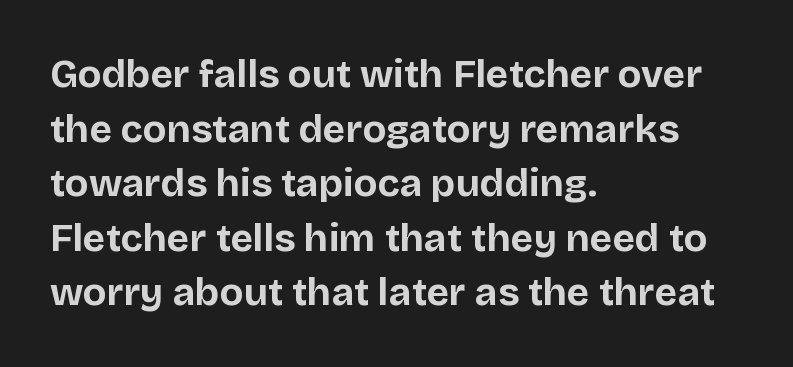
The image shows 39 px bold sans-serif type, upright; set left-aligned, normal line spacing (1.4x), normal letter spacing, not underlined; low stroke contrast and a large x-height.
